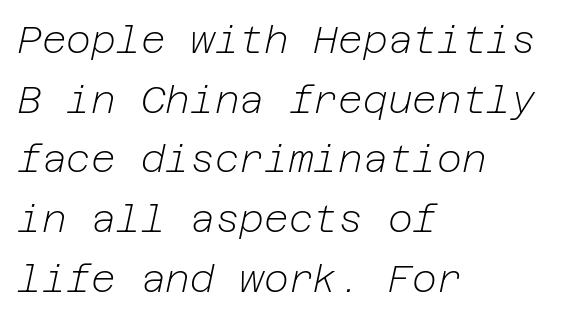
Q: Is the text bold? A: No.
Q: Is the text italic (slanted)? A: Yes, it leans right by about 12 degrees.
Q: Is the text underlined? A: No.
Q: How is the paragraph aligned? A: Left-aligned.
Q: Is the spacing between letters normal or unusually wide? A: Normal.
Q: Is the spacing between lines tight, normal or loose? A: Normal.
Q: Width (condensed, normal, or wide)? A: Normal.
Q: Stroke contrast? A: Low.
Q: x-height? A: Medium.
